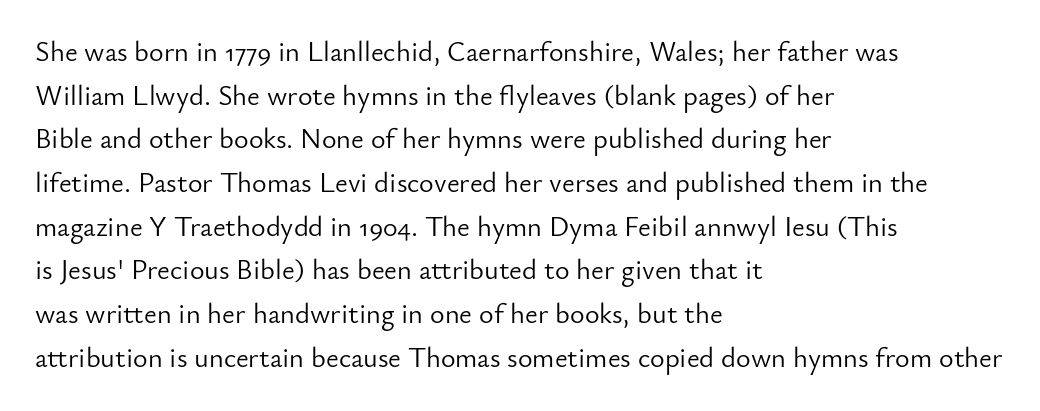
{"serif": "no", "italic": "no", "bold": "no", "weight": "light", "width": "normal", "stroke_contrast": "low", "x_height": "small", "monospaced": "no", "underline": "no", "align": "left", "line_spacing": "normal", "line_spacing_ratio": 1.56, "letter_spacing": "normal", "letter_spacing_em": 0.0, "glyph_px": 28}
